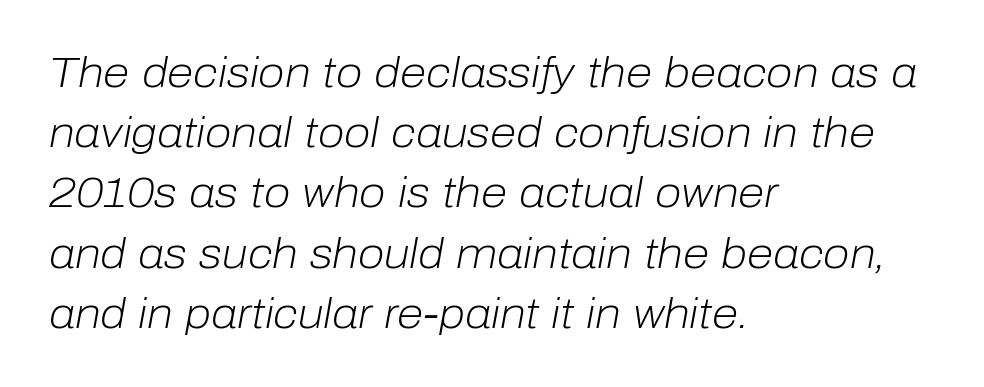
{"italic": "yes", "lean": "right", "slant_degrees": 10, "bold": "no", "weight": "light", "width": "normal", "stroke_contrast": "low", "x_height": "medium", "monospaced": "no", "underline": "no", "align": "left", "line_spacing": "normal", "line_spacing_ratio": 1.4, "letter_spacing": "normal", "letter_spacing_em": 0.0, "glyph_px": 43}
